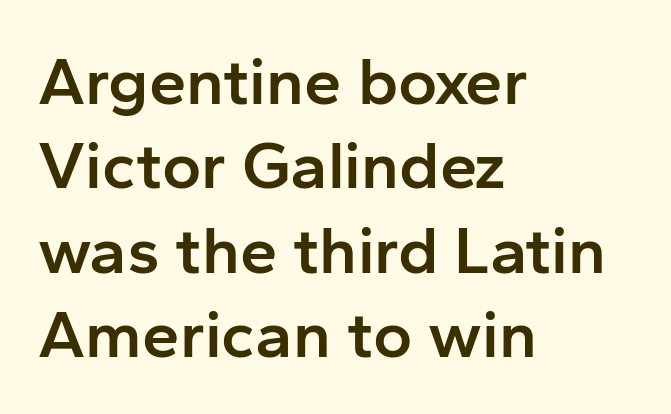
Q: Is the text bold? A: Semi-bold.
Q: Is the text italic (slanted)? A: No, it is upright.
Q: Is the typeface a serif or a sans-serif typeface? A: Sans-serif.
Q: Is the text underlined? A: No.
Q: How is the paragraph aligned? A: Left-aligned.
Q: Is the spacing between letters normal or unusually wide? A: Normal.
Q: Is the spacing between lines tight, normal or loose? A: Normal.
Q: Width (condensed, normal, or wide)? A: Normal.
Q: Stroke contrast? A: Low.
Q: x-height? A: Medium.
Q: Monospaced? A: No.
